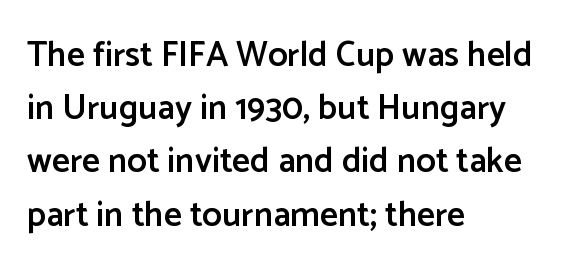
Q: Is the text bold? A: Semi-bold.
Q: Is the text italic (slanted)? A: No, it is upright.
Q: Is the typeface a serif or a sans-serif typeface? A: Sans-serif.
Q: Is the text underlined? A: No.
Q: How is the paragraph aligned? A: Left-aligned.
Q: Is the spacing between letters normal or unusually wide? A: Normal.
Q: Is the spacing between lines tight, normal or loose? A: Normal.
Q: Width (condensed, normal, or wide)? A: Normal.
Q: Stroke contrast? A: Low.
Q: x-height? A: Medium.
Q: Monospaced? A: No.
